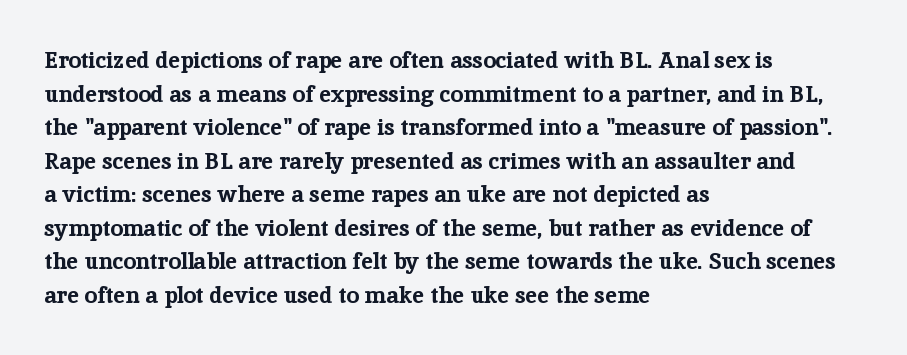
Q: Is the text bold? A: Yes.
Q: Is the text italic (slanted)? A: No, it is upright.
Q: Is the text underlined? A: No.
Q: How is the paragraph aligned? A: Left-aligned.
Q: Is the spacing between letters normal or unusually wide? A: Normal.
Q: Is the spacing between lines tight, normal or loose? A: Normal.
